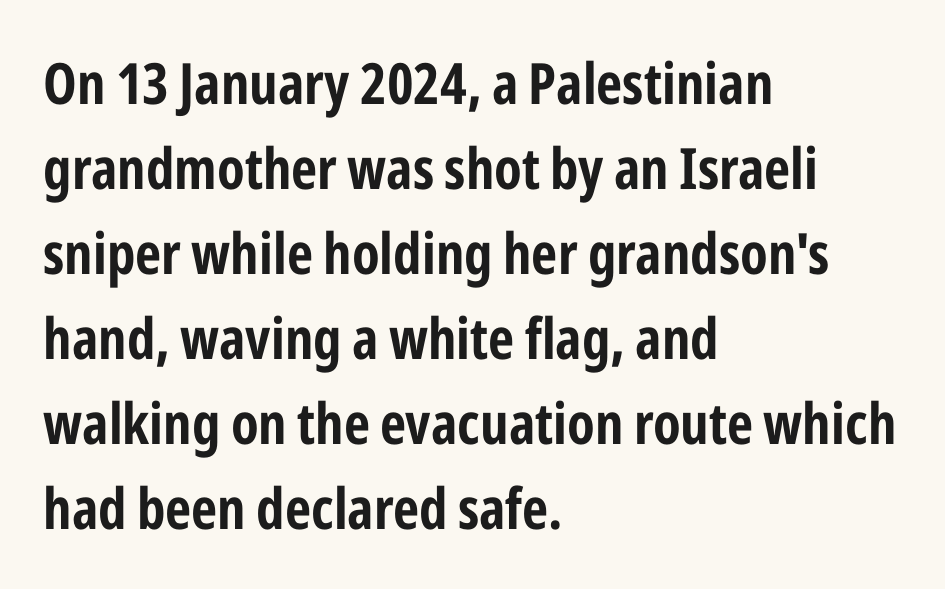
{"serif": "no", "italic": "no", "bold": "yes", "weight": "bold", "width": "condensed", "stroke_contrast": "low", "x_height": "medium", "monospaced": "no", "underline": "no", "align": "left", "line_spacing": "normal", "line_spacing_ratio": 1.49, "letter_spacing": "normal", "letter_spacing_em": 0.0, "glyph_px": 57}
